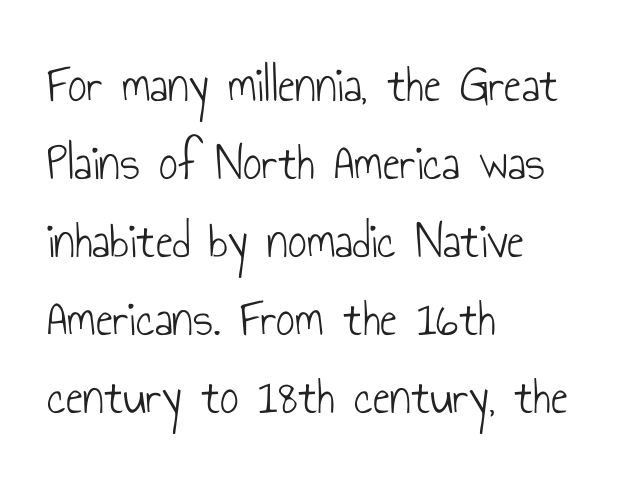
Q: Is the text bold? A: No.
Q: Is the text italic (slanted)? A: No, it is upright.
Q: Is the typeface a serif or a sans-serif typeface? A: Sans-serif.
Q: Is the text underlined? A: No.
Q: How is the paragraph aligned? A: Left-aligned.
Q: Is the spacing between letters normal or unusually wide? A: Normal.
Q: Is the spacing between lines tight, normal or loose? A: Normal.
Q: Width (condensed, normal, or wide)? A: Condensed.
Q: Stroke contrast? A: Low.
Q: x-height? A: Small.
Q: Monospaced? A: No.
